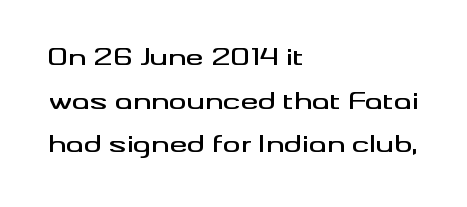
{"italic": "no", "underline": "no", "align": "left", "line_spacing": "loose", "line_spacing_ratio": 1.98, "letter_spacing": "normal", "letter_spacing_em": 0.0, "glyph_px": 22}
